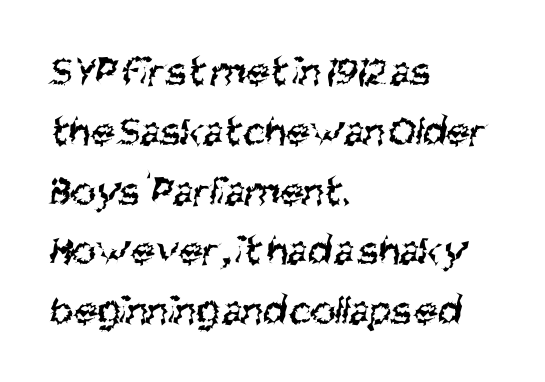
{"serif": "no", "bold": "no", "weight": "regular", "width": "condensed", "stroke_contrast": "medium", "x_height": "large", "monospaced": "no", "underline": "no", "align": "left", "line_spacing": "normal", "line_spacing_ratio": 1.39, "letter_spacing": "normal", "letter_spacing_em": 0.0, "glyph_px": 43}
